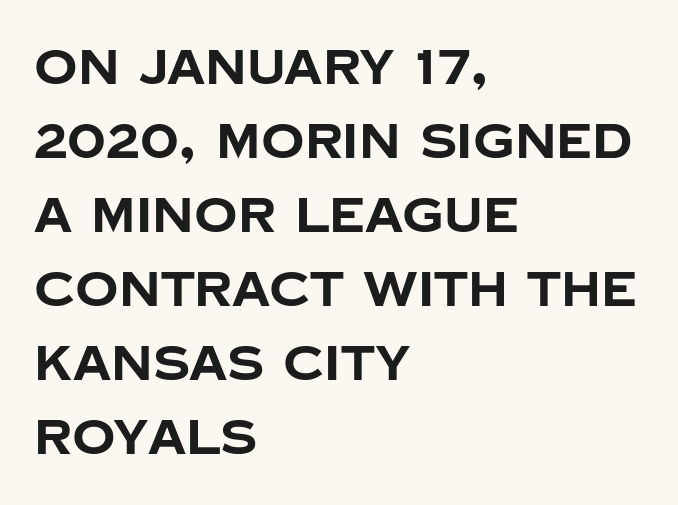
Q: Is the text bold? A: Yes.
Q: Is the text italic (slanted)? A: No, it is upright.
Q: Is the typeface a serif or a sans-serif typeface? A: Sans-serif.
Q: Is the text underlined? A: No.
Q: How is the paragraph aligned? A: Left-aligned.
Q: Is the spacing between letters normal or unusually wide? A: Normal.
Q: Is the spacing between lines tight, normal or loose? A: Normal.
Q: Width (condensed, normal, or wide)? A: Normal.
Q: Stroke contrast? A: Low.
Q: x-height? A: Large.
Q: Monospaced? A: No.
